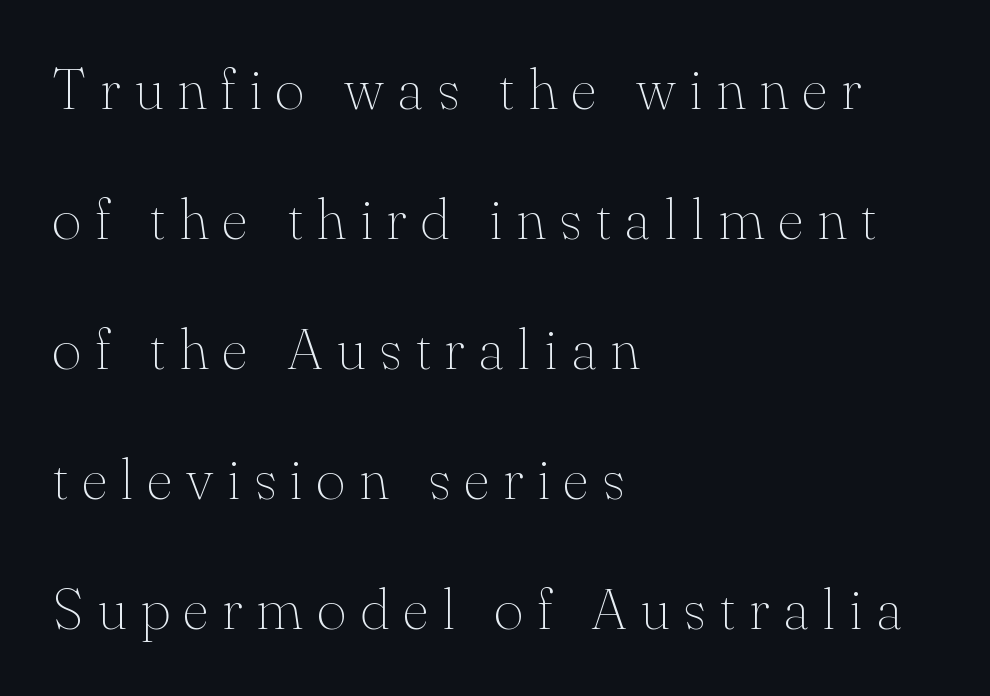
Does extra space separate the letters? Yes, quite a lot of it. Each new line begins a long way beneath the previous one. The passage shown is typed in a proportional face where columns would drift. Do the letters lean? They stand straight. No word sits above an underline.
